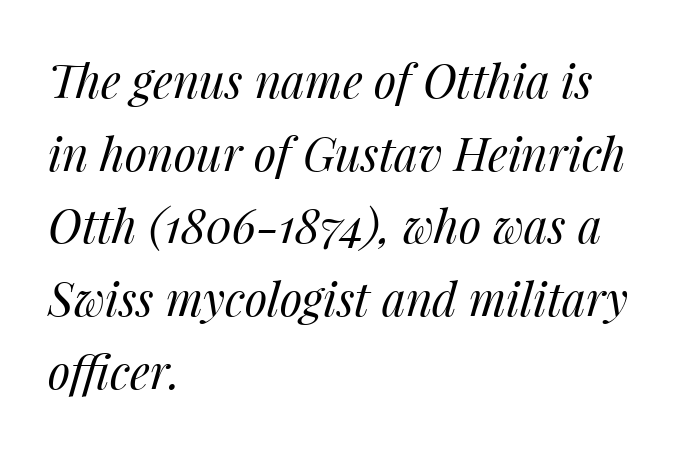
The image shows 46 px regular-weight type, italic (leaning right); set left-aligned, normal line spacing (1.58x), normal letter spacing, not underlined; medium stroke contrast and a medium x-height.
